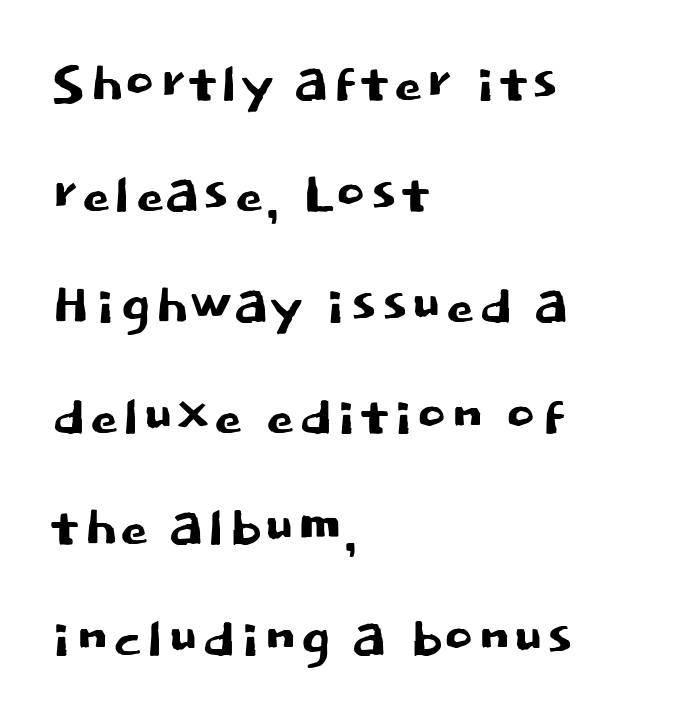
{"serif": "no", "italic": "no", "width": "normal", "stroke_contrast": "low", "x_height": "large", "monospaced": "no", "underline": "no", "align": "left", "line_spacing": "normal", "line_spacing_ratio": 1.52, "letter_spacing": "normal", "letter_spacing_em": 0.0, "glyph_px": 73}
